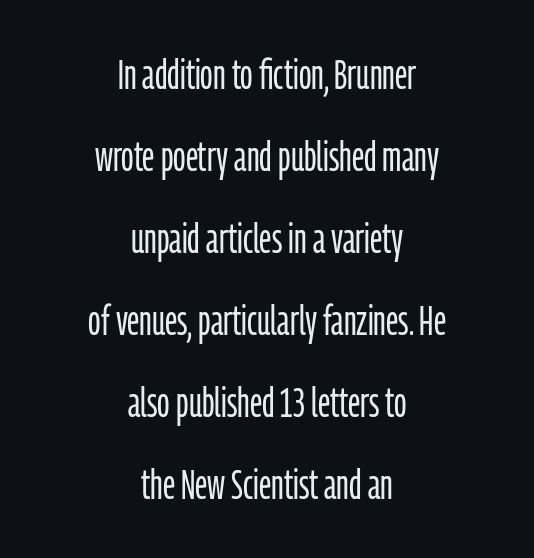
Q: Is the text bold? A: No.
Q: Is the text italic (slanted)? A: No, it is upright.
Q: Is the typeface a serif or a sans-serif typeface? A: Sans-serif.
Q: Is the text underlined? A: No.
Q: How is the paragraph aligned? A: Centered.
Q: Is the spacing between letters normal or unusually wide? A: Normal.
Q: Is the spacing between lines tight, normal or loose? A: Loose.
Q: Width (condensed, normal, or wide)? A: Condensed.
Q: Stroke contrast? A: Low.
Q: x-height? A: Medium.
Q: Monospaced? A: No.
